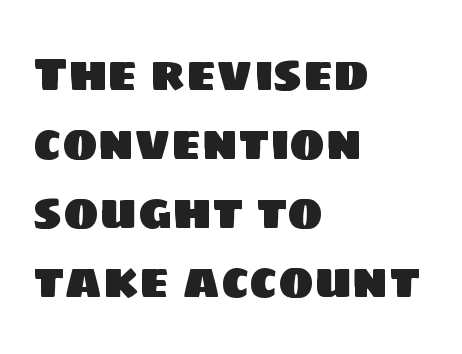
The image shows 48 px sans-serif type; set left-aligned, normal line spacing (1.44x), normal letter spacing, not underlined; low stroke contrast and a large x-height.
